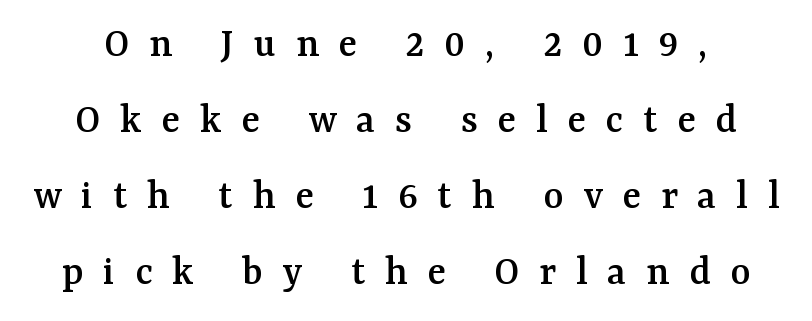
The image shows 43 px serif type, upright; set line spacing 1.77x, unusually wide letter spacing (+0.46 em), not underlined; medium stroke contrast and a medium x-height.
